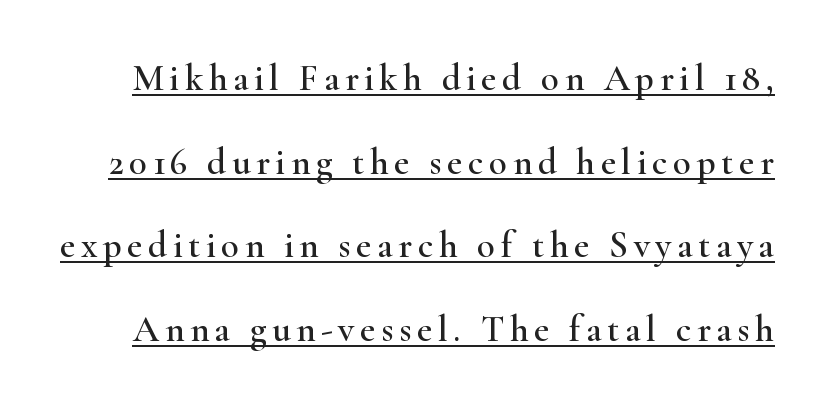
In terms of letterform style, serifs are clearly present. You could not count columns in this text — the font is proportionally spaced. In terms of leading, this rendering errs on the spacious side. Compared with undecorated copy, this sample adds a rule below the words. When letters stand straight like this, we call the style roman or upright.
